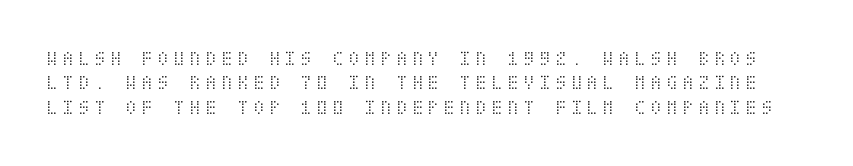
{"italic": "no", "bold": "no", "underline": "no", "line_spacing_ratio": 1.16, "letter_spacing": "wide", "letter_spacing_em": 0.21, "glyph_px": 21}
